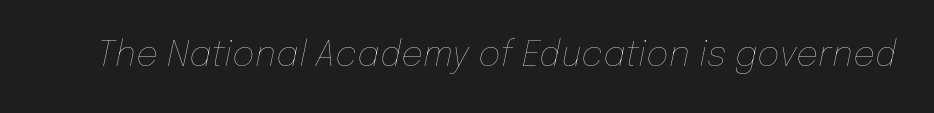
{"italic": "yes", "lean": "right", "slant_degrees": 12, "bold": "no", "weight": "thin", "width": "normal", "stroke_contrast": "low", "x_height": "medium", "monospaced": "no", "underline": "no", "letter_spacing": "normal", "letter_spacing_em": 0.0, "glyph_px": 35}
